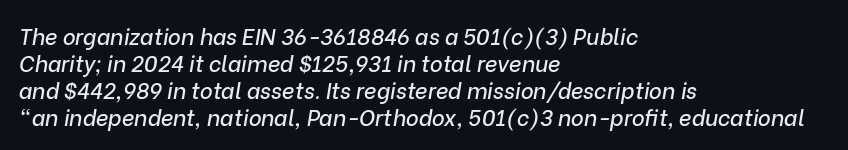
Characters are canted at an angle relative to the baseline's perpendicular. Typeset ragged right — the left edge is the straight one. Between one letter and the next there's only the usual sliver of space. The specimen omits any rule beneath the text block's lines.
